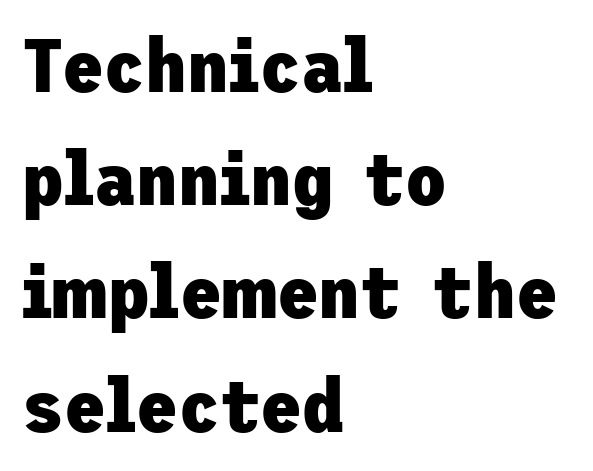
I'd call this a sans setting — the letters go barefoot. Letters rest on an invisible, unmarked baseline. The line-height multiplier appears to be the usual default. Tall strokes in this sample are plumb rather than angled.
